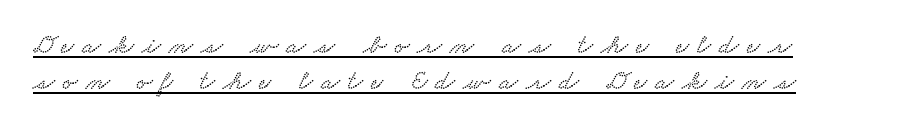
The image shows 28 px wide serif type; set normal line spacing (1.3x), unusually wide letter spacing (+0.29 em), underlined; low stroke contrast and a small x-height.
